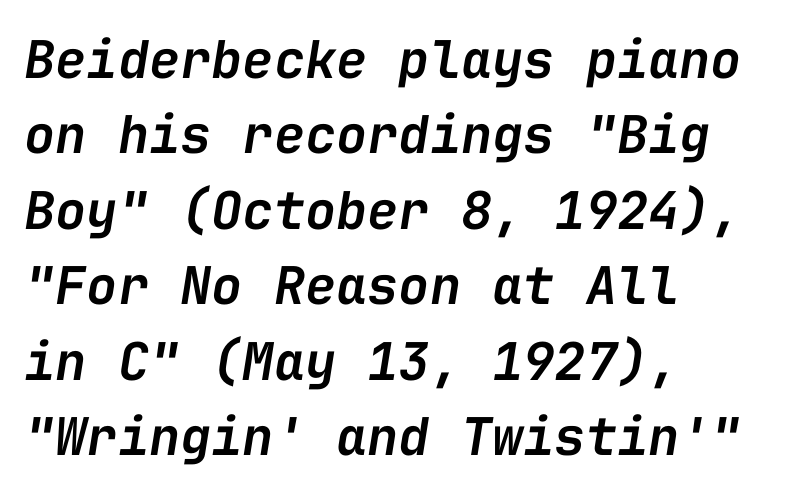
Q: Is the text bold? A: Semi-bold.
Q: Is the text italic (slanted)? A: Yes, it leans right by about 9 degrees.
Q: Is the text underlined? A: No.
Q: How is the paragraph aligned? A: Left-aligned.
Q: Is the spacing between letters normal or unusually wide? A: Normal.
Q: Is the spacing between lines tight, normal or loose? A: Normal.
Q: Width (condensed, normal, or wide)? A: Normal.
Q: Stroke contrast? A: Low.
Q: x-height? A: Medium.
Q: Monospaced? A: Yes.
